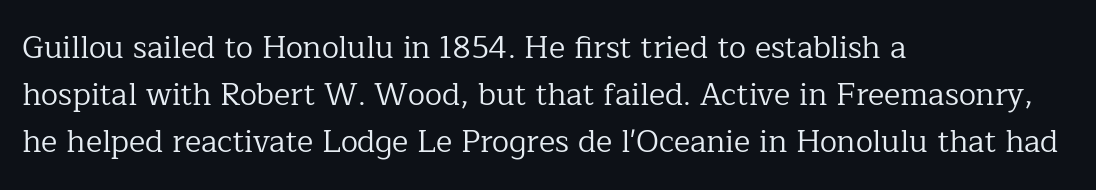
{"serif": "yes", "italic": "no", "bold": "no", "weight": "regular", "width": "normal", "stroke_contrast": "low", "x_height": "medium", "monospaced": "no", "underline": "no", "align": "left", "line_spacing": "normal", "line_spacing_ratio": 1.51, "letter_spacing": "normal", "letter_spacing_em": 0.0, "glyph_px": 31}
